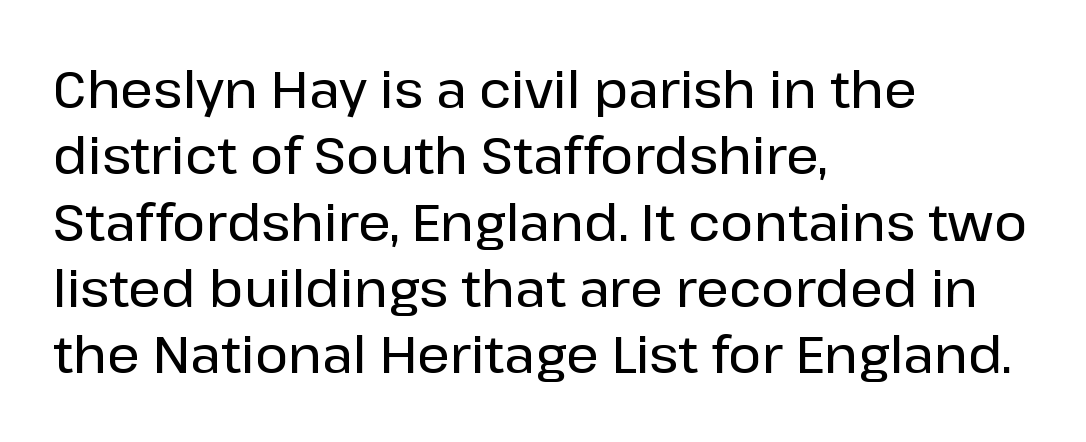
This sample uses an upright cut, with every glyph sitting square on the baseline. Just letters on the line, the space beneath them empty. The rendering uses natural spacing where letterforms have individual widths. Observe the ordinary spacing: letters are neighbours, not strangers. Vertical spacing — default. Each letter's strokes conclude bluntly, with no projecting serifs.
